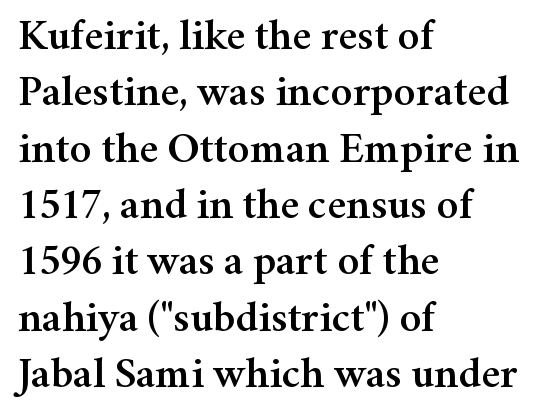
Q: Is the text italic (slanted)? A: No, it is upright.
Q: Is the typeface a serif or a sans-serif typeface? A: Serif.
Q: Is the text underlined? A: No.
Q: How is the paragraph aligned? A: Left-aligned.
Q: Is the spacing between letters normal or unusually wide? A: Normal.
Q: Is the spacing between lines tight, normal or loose? A: Normal.
Q: Width (condensed, normal, or wide)? A: Normal.
Q: Stroke contrast? A: Medium.
Q: x-height? A: Medium.
Q: Monospaced? A: No.
